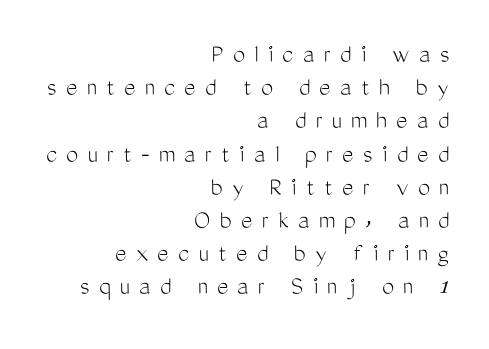
The image shows 27 px text type, upright; set right-aligned, line spacing 1.23x, unusually wide letter spacing (+0.35 em), not underlined.
